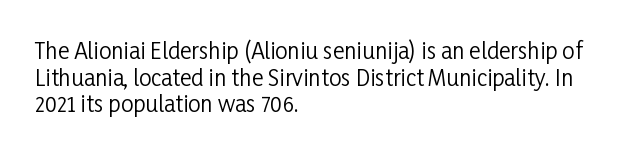
Q: Is the text bold? A: No.
Q: Is the text italic (slanted)? A: No, it is upright.
Q: Is the text underlined? A: No.
Q: How is the paragraph aligned? A: Left-aligned.
Q: Is the spacing between letters normal or unusually wide? A: Normal.
